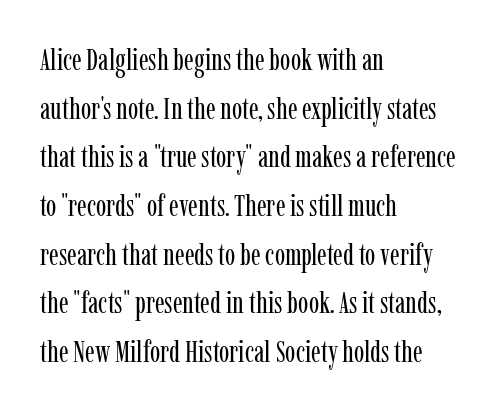
Q: Is the text bold? A: No.
Q: Is the text italic (slanted)? A: No, it is upright.
Q: Is the typeface a serif or a sans-serif typeface? A: Serif.
Q: Is the text underlined? A: No.
Q: How is the paragraph aligned? A: Left-aligned.
Q: Is the spacing between letters normal or unusually wide? A: Normal.
Q: Is the spacing between lines tight, normal or loose? A: Normal.
Q: Width (condensed, normal, or wide)? A: Condensed.
Q: Stroke contrast? A: Low.
Q: x-height? A: Medium.
Q: Monospaced? A: No.
